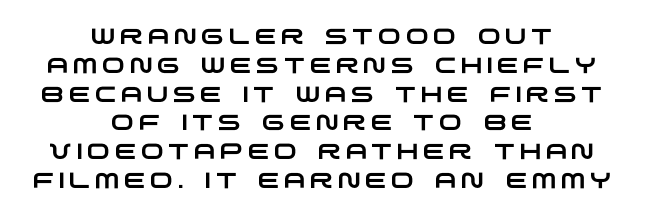
The passage shown has open, widely tracked lettering throughout. Decoration check: the copy has no underline. Is there much room between lines? A standard amount, neither cramped nor airy. Casual observation: everything's sitting right in the middle.
